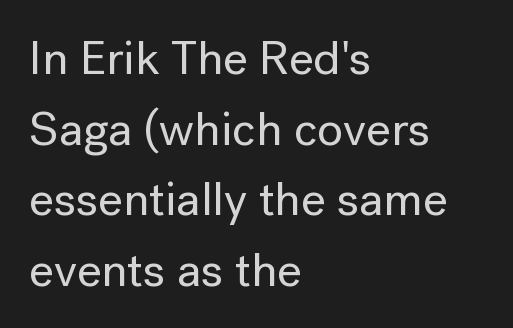
The image shows 48 px sans-serif type, upright; set left-aligned, normal line spacing (1.47x), normal letter spacing, not underlined; low stroke contrast and a medium x-height.
